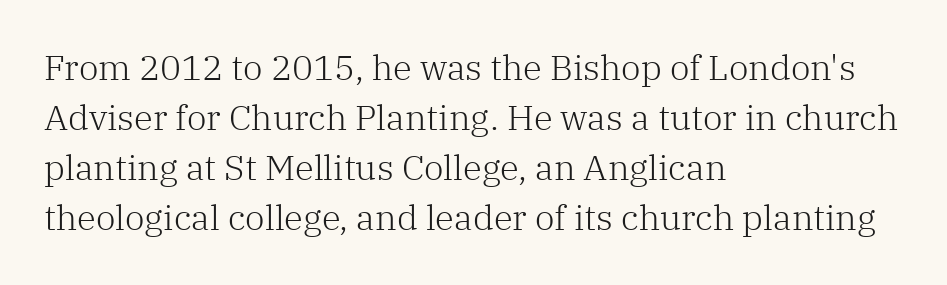
Ascenders rise straight up at ninety degrees. Compared with typical body copy, the letter spacing here is the same. The rendering uses a moderate line-height, typical for paragraphs. You can tell from the footed stems that serif type was used. Leftover space on each line is placed entirely after the last word. Proportional: the letters do not fall into vertical columns.
